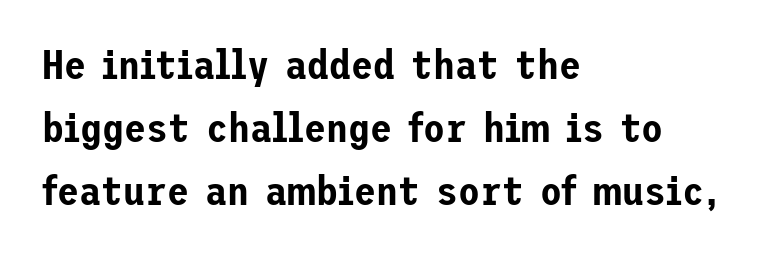
Q: Is the text italic (slanted)? A: No, it is upright.
Q: Is the typeface a serif or a sans-serif typeface? A: Sans-serif.
Q: Is the text underlined? A: No.
Q: How is the paragraph aligned? A: Left-aligned.
Q: Is the spacing between letters normal or unusually wide? A: Normal.
Q: Is the spacing between lines tight, normal or loose? A: Normal.
Q: Width (condensed, normal, or wide)? A: Normal.
Q: Stroke contrast? A: Low.
Q: x-height? A: Medium.
